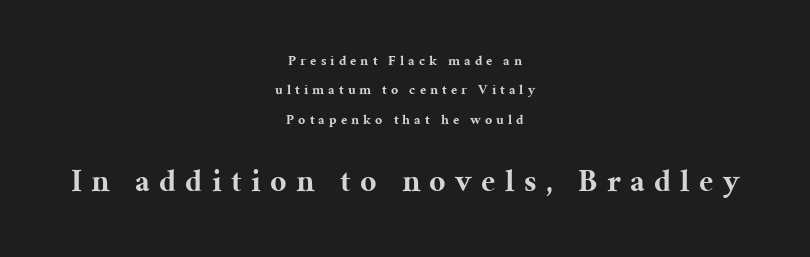
Look at the glyph heights: the lower group is clearly the bigger setting. Think of a printed novel: that variable character pitch is what you see here. Observe the serifs anchoring each vertical stroke in this sample. The gaps between neighbouring characters are conspicuously large.
